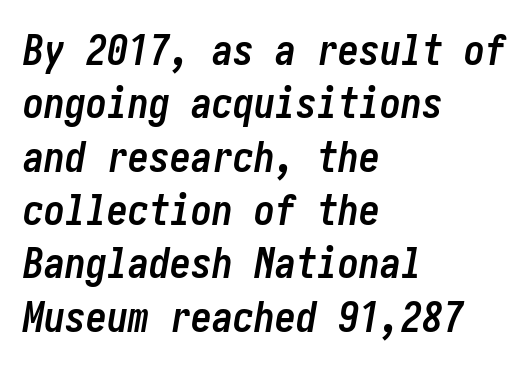
The face used here has a pronounced slope to its letters. Leftover space on each line is placed entirely after the last word. Stroke thickness is high; the sample reads as a true bold. The space between consecutive lines is moderate. Check the space under the baseline: it is left empty.
